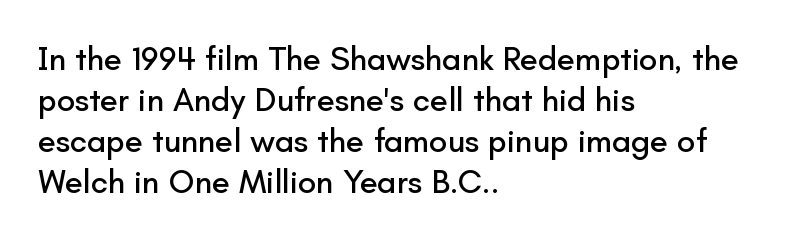
The image shows 33 px sans-serif type, upright; set left-aligned, line spacing 1.24x, normal letter spacing, not underlined; low stroke contrast and a small x-height.
